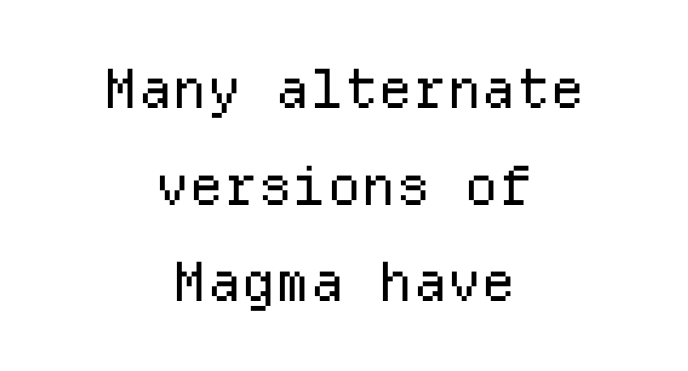
Q: Is the text bold? A: No.
Q: Is the text italic (slanted)? A: No, it is upright.
Q: Is the typeface a serif or a sans-serif typeface? A: Sans-serif.
Q: Is the text underlined? A: No.
Q: How is the paragraph aligned? A: Centered.
Q: Is the spacing between letters normal or unusually wide? A: Normal.
Q: Width (condensed, normal, or wide)? A: Normal.
Q: Stroke contrast? A: Low.
Q: x-height? A: Medium.
Q: Monospaced? A: Yes.
